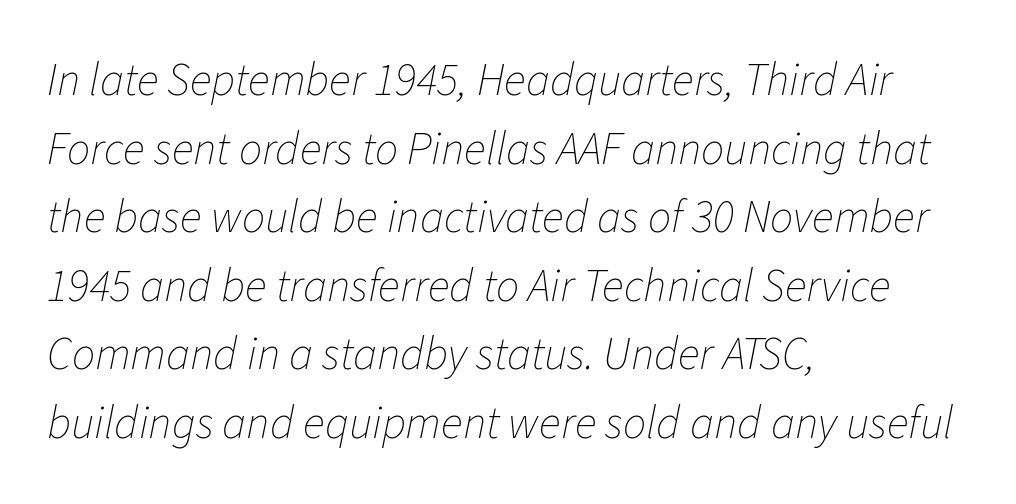
Q: Is the text bold? A: No.
Q: Is the text italic (slanted)? A: Yes, it leans right by about 11 degrees.
Q: Is the text underlined? A: No.
Q: How is the paragraph aligned? A: Left-aligned.
Q: Is the spacing between letters normal or unusually wide? A: Normal.
Q: Is the spacing between lines tight, normal or loose? A: Normal.
Q: Width (condensed, normal, or wide)? A: Normal.
Q: Stroke contrast? A: Low.
Q: x-height? A: Medium.
Q: Monospaced? A: No.
